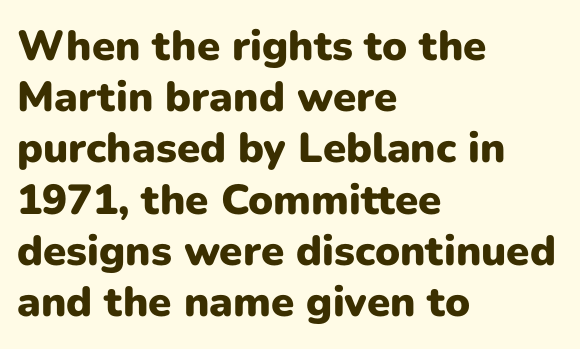
The letters stand upright; this is a roman face. Caption: bold face, heavy strokes. These lines are rendered in a variable-pitch font. The passage shown is not underscored anywhere. To sum up the face: it is a sans, with no serifs.
